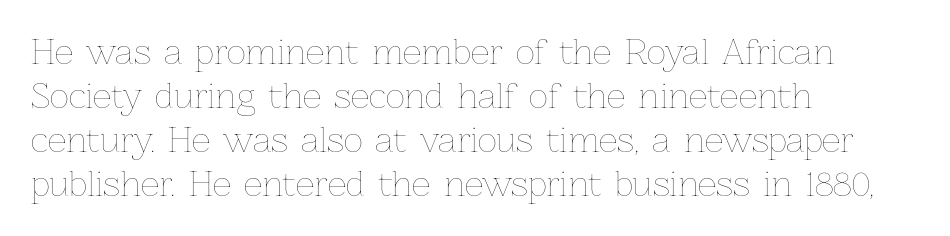
The image shows 33 px thin type, upright; set left-aligned, normal line spacing (1.33x), normal letter spacing, not underlined; low stroke contrast and a medium x-height.
